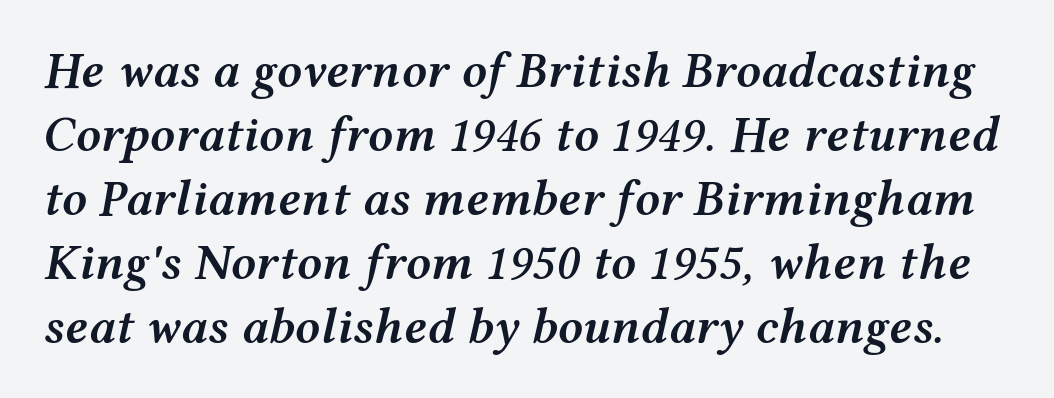
{"italic": "yes", "lean": "right", "slant_degrees": 12, "bold": "semi", "weight": "semibold", "width": "wide", "stroke_contrast": "medium", "x_height": "medium", "monospaced": "no", "underline": "no", "line_spacing": "normal", "line_spacing_ratio": 1.28, "letter_spacing": "normal", "letter_spacing_em": 0.0, "glyph_px": 50}
